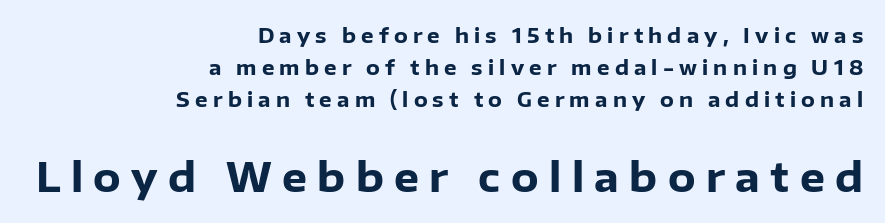
Q: Is the text bold? A: Yes.
Q: Is the text italic (slanted)? A: No, it is upright.
Q: Is the typeface a serif or a sans-serif typeface? A: Sans-serif.
Q: Is the text underlined? A: No.
Q: How is the paragraph aligned? A: Right-aligned.
Q: Is the spacing between letters normal or unusually wide? A: Unusually wide.
Q: Is the spacing between lines tight, normal or loose? A: Normal.
Q: Which block of text is set in a larger size, the first (top) or the second (bottom)? A: The second (bottom) one.
Q: Width (condensed, normal, or wide)? A: Normal.
Q: Stroke contrast? A: Low.
Q: x-height? A: Medium.
Q: Monospaced? A: No.
